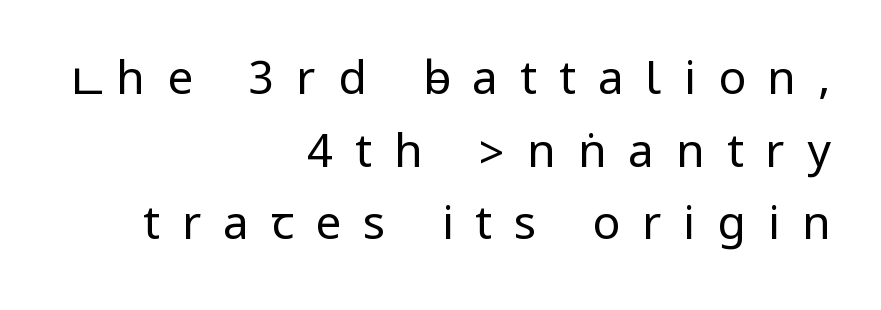
The letterforms stand isolated, each surrounded by extra space. Nothing sits at the stroke ends, so this counts as sans-serif. Descenders are the only things crossing below the line. A typesetter would mark this as roman, not italic. Baseline-to-baseline distance is the conventional proportion of letter height.
